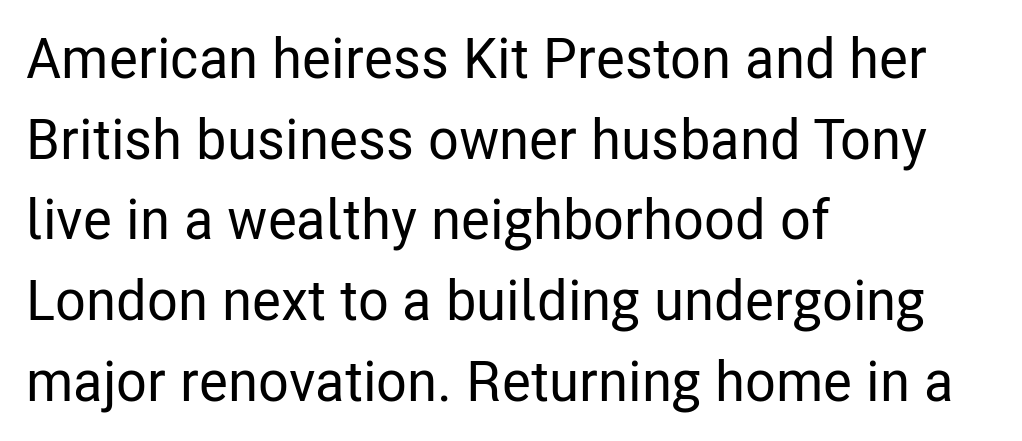
Spacing verdict: proportional, widths tailored to each character. The lettering stays uniformly vertical, giving the passage a roman look. Each word holds together tightly as a unit, with standard inter-letter gaps. The space beneath each line is pristine and unruled. The text block is weighted toward the left margin, trailing off unevenly rightward. Stroke terminals: plain, sans-serif.
